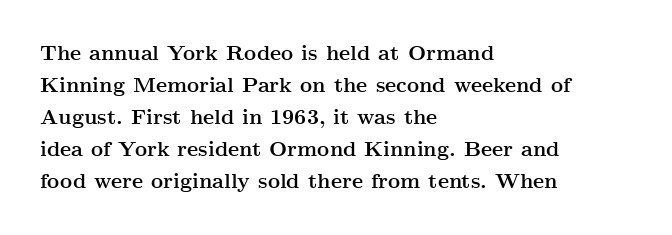
Q: Is the text bold? A: Yes.
Q: Is the text italic (slanted)? A: No, it is upright.
Q: Is the text underlined? A: No.
Q: How is the paragraph aligned? A: Left-aligned.
Q: Is the spacing between letters normal or unusually wide? A: Normal.
Q: Is the spacing between lines tight, normal or loose? A: Normal.
